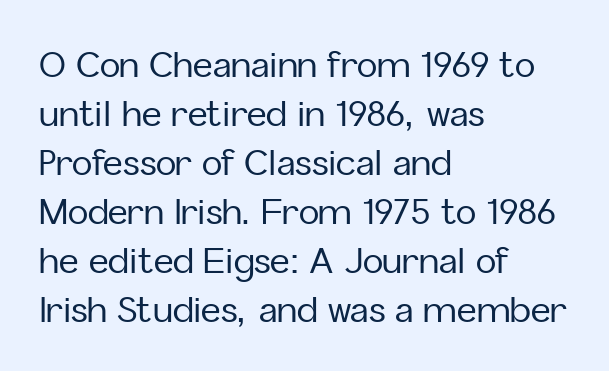
The image shows 34 px sans-serif type, upright; set left-aligned, normal line spacing (1.44x), normal letter spacing, not underlined; low stroke contrast and a medium x-height.
